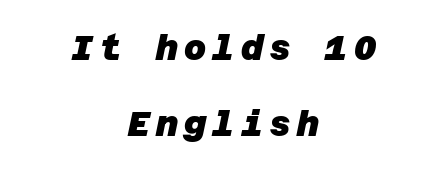
Q: Is the text bold? A: Yes.
Q: Is the typeface a serif or a sans-serif typeface? A: Sans-serif.
Q: Is the text underlined? A: No.
Q: How is the paragraph aligned? A: Centered.
Q: Is the spacing between lines tight, normal or loose? A: Loose.
Q: Width (condensed, normal, or wide)? A: Normal.
Q: Stroke contrast? A: Low.
Q: x-height? A: Large.
